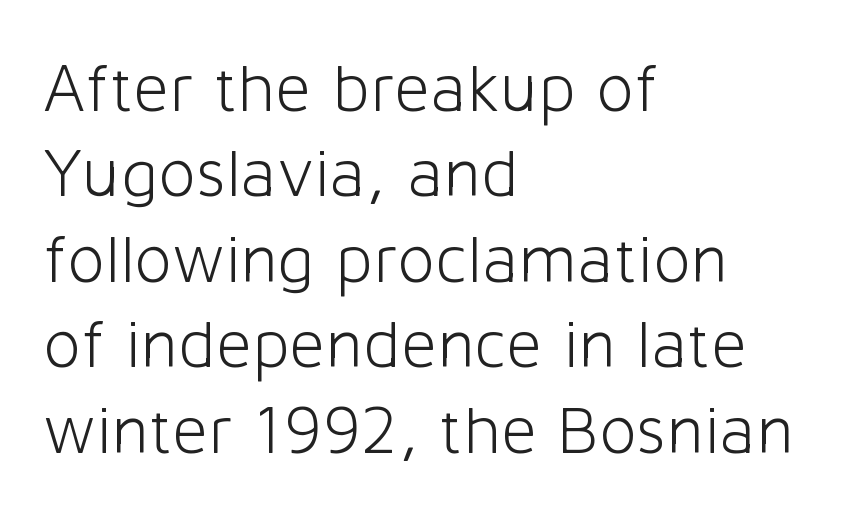
Every stem runs plumb, perpendicular to the baseline. Heaviness? Minimal to ordinary, like unemphasized prose. Note the varied advance widths — an 'i' is clearly narrower than an 'm'. No extra tracking has been applied to these lines. Alignment: flush left.
